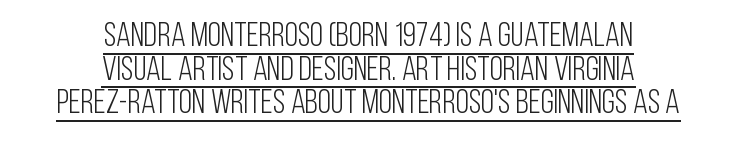
{"serif": "no", "italic": "no", "bold": "no", "weight": "light", "width": "condensed", "stroke_contrast": "low", "x_height": "large", "monospaced": "no", "underline": "yes", "align": "center", "line_spacing": "tight", "line_spacing_ratio": 0.99, "letter_spacing": "normal", "letter_spacing_em": 0.0, "glyph_px": 34}
